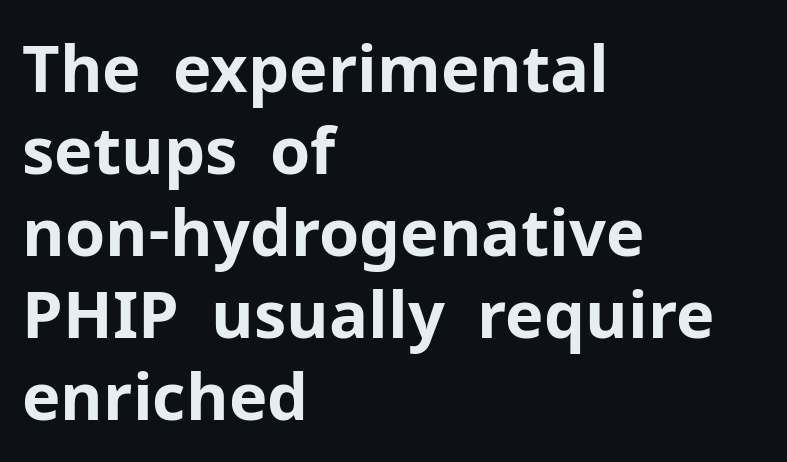
{"serif": "no", "italic": "no", "bold": "yes", "weight": "bold", "width": "normal", "stroke_contrast": "low", "x_height": "medium", "monospaced": "no", "underline": "no", "align": "left", "line_spacing": "normal", "line_spacing_ratio": 1.26, "letter_spacing": "normal", "letter_spacing_em": 0.0, "glyph_px": 65}
